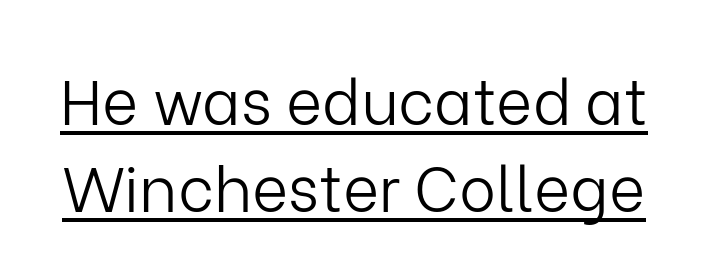
Tracking here is standard; glyphs follow each other at the usual distance. The rendered words wear a rule along their underside. Leading matches the norm, producing a regular column. Note the varied advance widths — an 'i' is clearly narrower than an 'm'. The type family on display is of the sans-serif kind.
